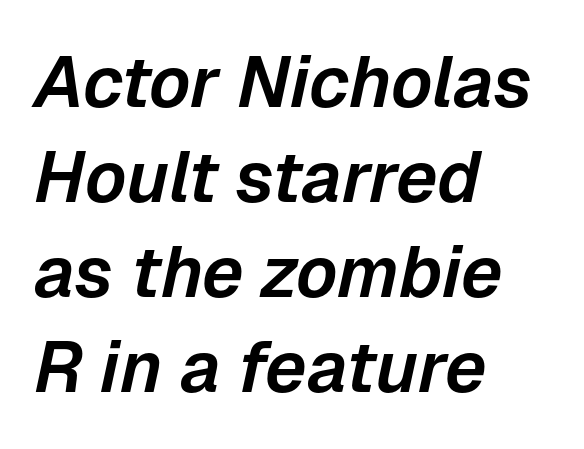
{"italic": "yes", "lean": "right", "slant_degrees": 12, "width": "normal", "stroke_contrast": "low", "x_height": "medium", "monospaced": "no", "underline": "no", "align": "left", "line_spacing": "normal", "line_spacing_ratio": 1.32, "letter_spacing": "normal", "letter_spacing_em": 0.0, "glyph_px": 72}
